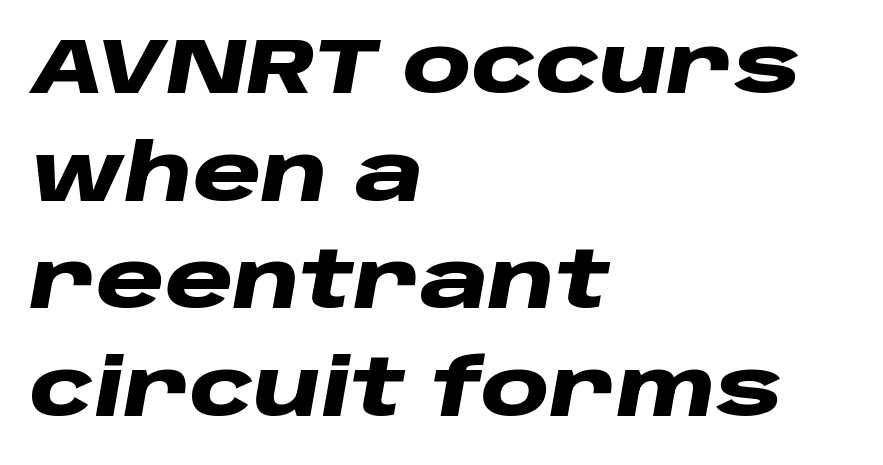
Q: Is the text bold? A: Yes.
Q: Is the text italic (slanted)? A: Yes, it leans right by about 10 degrees.
Q: Is the text underlined? A: No.
Q: How is the paragraph aligned? A: Left-aligned.
Q: Is the spacing between letters normal or unusually wide? A: Normal.
Q: Is the spacing between lines tight, normal or loose? A: Normal.
Q: Width (condensed, normal, or wide)? A: Wide.
Q: Stroke contrast? A: Low.
Q: x-height? A: Large.
Q: Monospaced? A: No.
